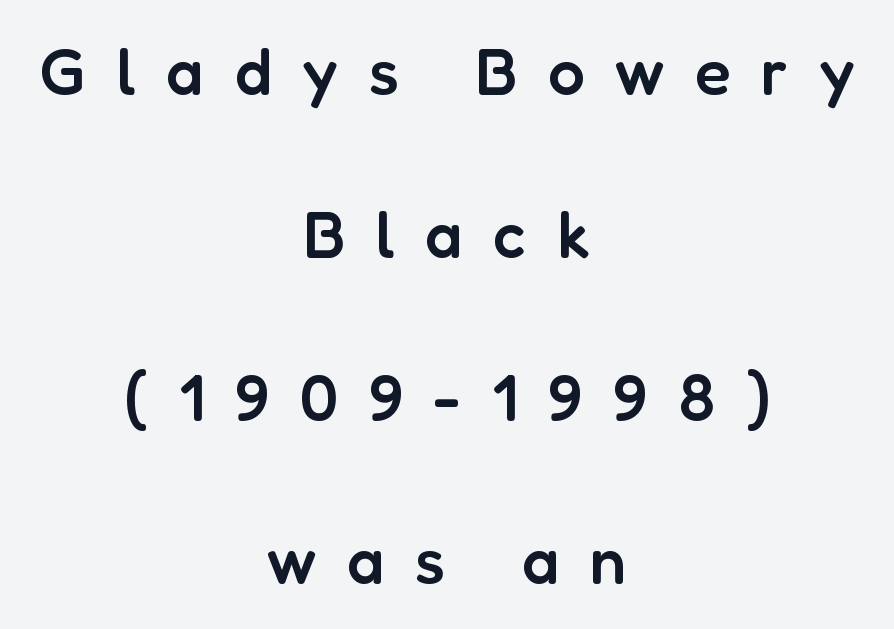
Q: Is the text bold? A: Semi-bold.
Q: Is the text italic (slanted)? A: No, it is upright.
Q: Is the typeface a serif or a sans-serif typeface? A: Sans-serif.
Q: Is the text underlined? A: No.
Q: How is the paragraph aligned? A: Centered.
Q: Is the spacing between letters normal or unusually wide? A: Unusually wide.
Q: Is the spacing between lines tight, normal or loose? A: Loose.
Q: Width (condensed, normal, or wide)? A: Normal.
Q: Stroke contrast? A: Low.
Q: x-height? A: Medium.
Q: Monospaced? A: No.
